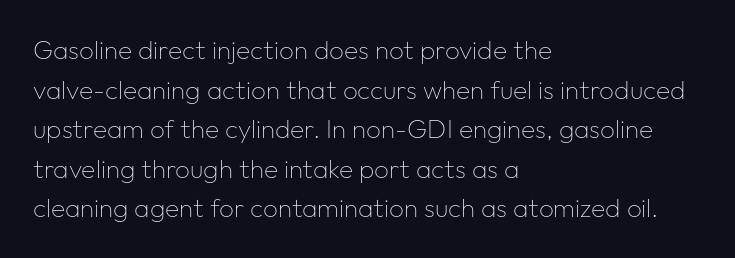
Q: Is the text bold? A: No.
Q: Is the text italic (slanted)? A: No, it is upright.
Q: Is the text underlined? A: No.
Q: How is the paragraph aligned? A: Left-aligned.
Q: Is the spacing between letters normal or unusually wide? A: Normal.
Q: Is the spacing between lines tight, normal or loose? A: Normal.
